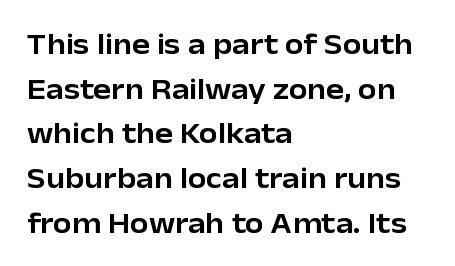
The image shows 30 px sans-serif type, upright; set left-aligned, normal line spacing (1.49x), normal letter spacing, not underlined; low stroke contrast and a medium x-height.
